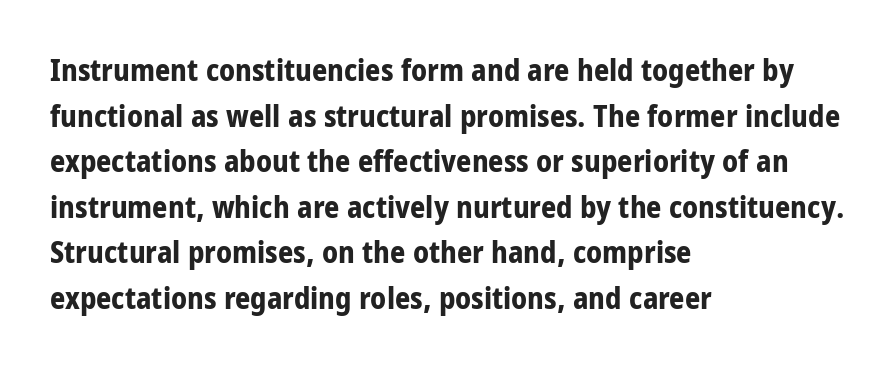
The image shows 30 px bold, condensed sans-serif type, upright; set left-aligned, normal line spacing (1.52x), normal letter spacing, not underlined; low stroke contrast and a large x-height.
